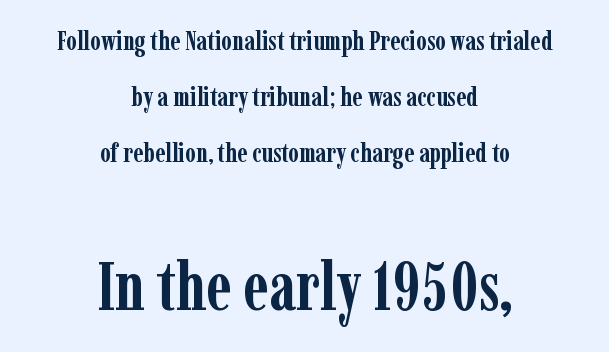
This is roman type, the default non-slanted kind. Block two is the big one; block one sits smaller above it. As a designer I'd log this as weight 700, bold. Caption: multi-line text, centered on the measure.
